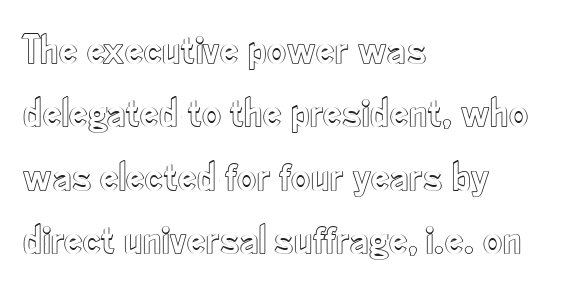
The image shows 42 px condensed type, upright; set left-aligned, normal line spacing (1.51x), normal letter spacing, not underlined; a small x-height.
